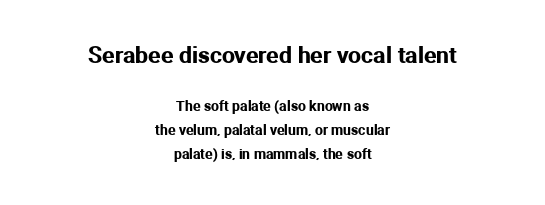
The image shows 23 px text type, upright; set centered, normal line spacing (1.7x), normal letter spacing, not underlined; the first (top) block is 1.64x larger.
